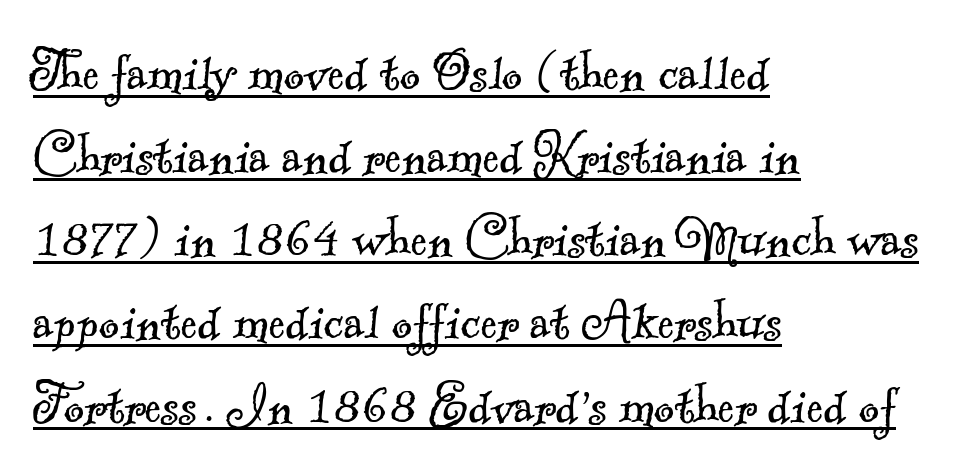
Students, observe: this is what conventionally led text looks like. Counters stay open thanks to moderate or lighter strokes. Glyph-to-glyph distance matches everyday printed text. The face used here is proportionally spaced, like ordinary book or web type.
